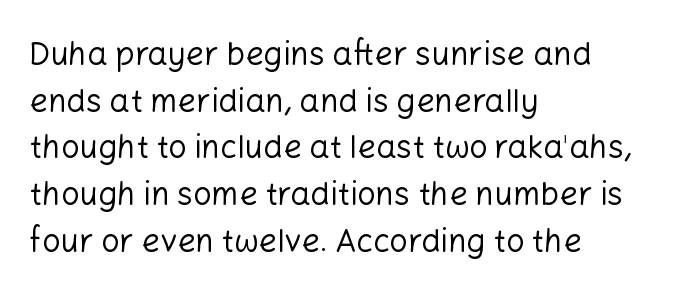
{"serif": "no", "italic": "no", "bold": "no", "weight": "regular", "width": "normal", "stroke_contrast": "low", "x_height": "medium", "monospaced": "no", "underline": "no", "align": "left", "line_spacing": "normal", "line_spacing_ratio": 1.46, "letter_spacing": "normal", "letter_spacing_em": 0.0, "glyph_px": 32}
